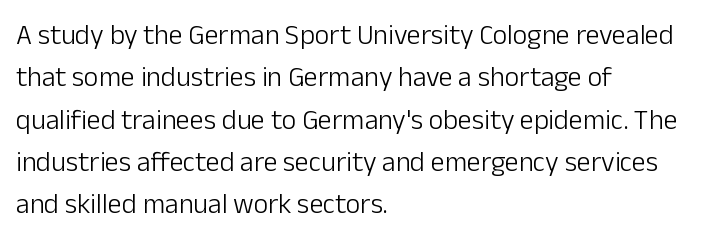
The image shows 28 px light sans-serif type, upright; set left-aligned, normal line spacing (1.51x), normal letter spacing, not underlined; low stroke contrast and a medium x-height.
